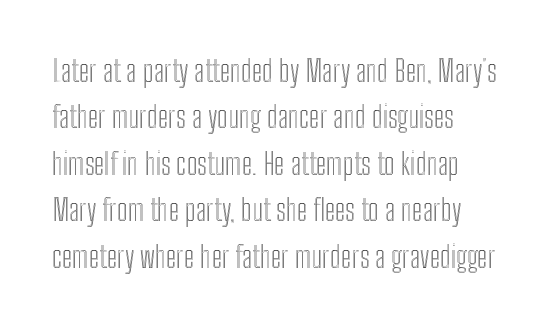
Q: Is the text italic (slanted)? A: No, it is upright.
Q: Is the text underlined? A: No.
Q: Is the spacing between letters normal or unusually wide? A: Normal.
Q: Is the spacing between lines tight, normal or loose? A: Normal.
Q: Width (condensed, normal, or wide)? A: Condensed.
Q: x-height? A: Medium.
Q: Monospaced? A: No.
